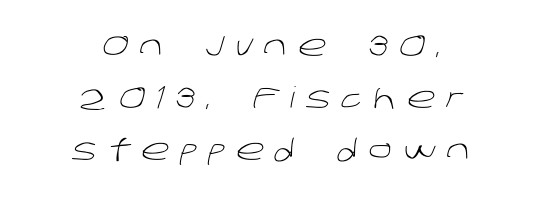
The image shows 29 px light sans-serif type; set centered, line spacing 1.8x, unusually wide letter spacing (+0.39 em), not underlined; low stroke contrast and a large x-height.
